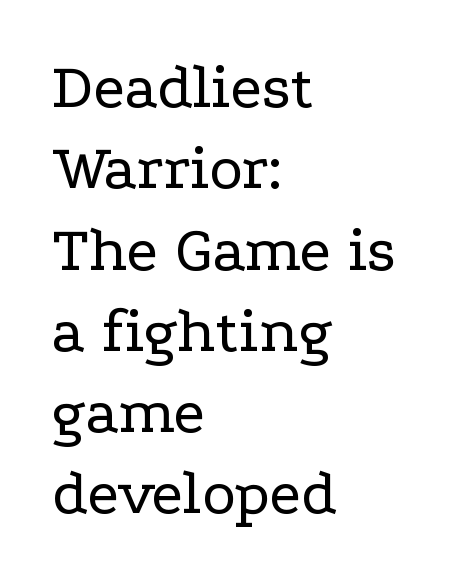
Q: Is the text bold? A: No.
Q: Is the text italic (slanted)? A: No, it is upright.
Q: Is the typeface a serif or a sans-serif typeface? A: Serif.
Q: Is the text underlined? A: No.
Q: How is the paragraph aligned? A: Left-aligned.
Q: Is the spacing between letters normal or unusually wide? A: Normal.
Q: Is the spacing between lines tight, normal or loose? A: Normal.
Q: Width (condensed, normal, or wide)? A: Wide.
Q: Stroke contrast? A: Low.
Q: x-height? A: Medium.
Q: Monospaced? A: No.
